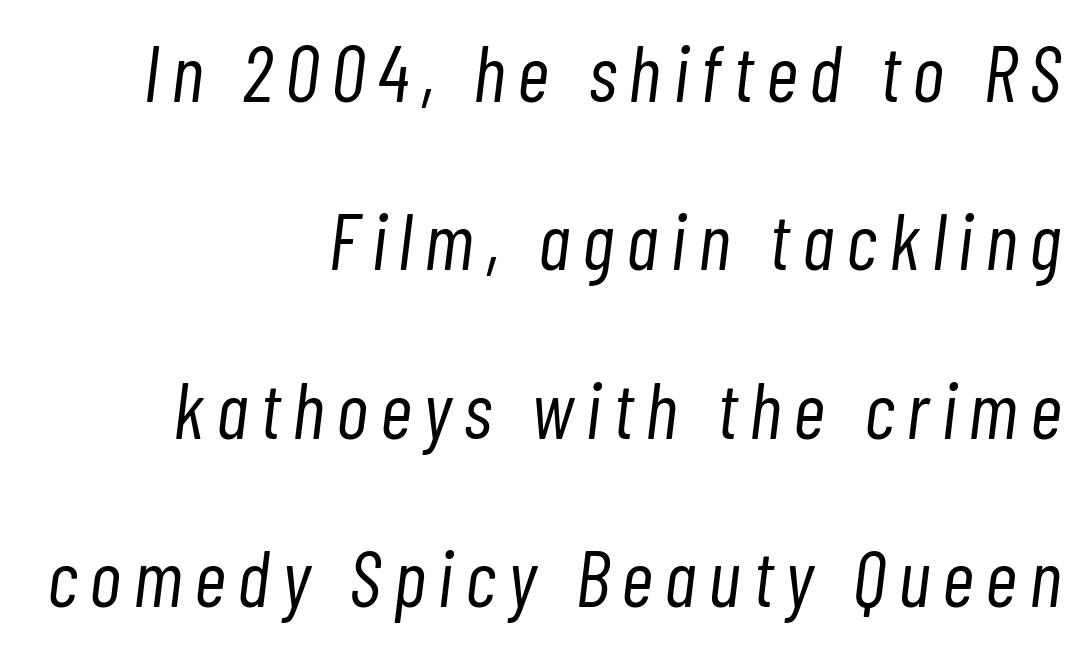
Q: Is the text bold? A: No.
Q: Is the text italic (slanted)? A: Yes, it leans right by about 7 degrees.
Q: Is the text underlined? A: No.
Q: How is the paragraph aligned? A: Right-aligned.
Q: Is the spacing between lines tight, normal or loose? A: Loose.
Q: Width (condensed, normal, or wide)? A: Condensed.
Q: Stroke contrast? A: Low.
Q: x-height? A: Medium.
Q: Monospaced? A: No.
